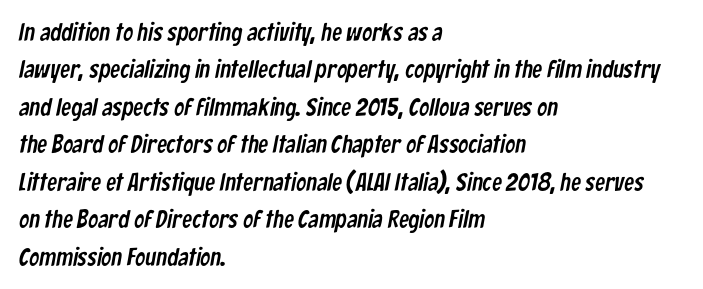
{"underline": "no", "align": "left", "line_spacing": "normal", "line_spacing_ratio": 1.5, "letter_spacing": "normal", "letter_spacing_em": 0.0, "glyph_px": 25}
